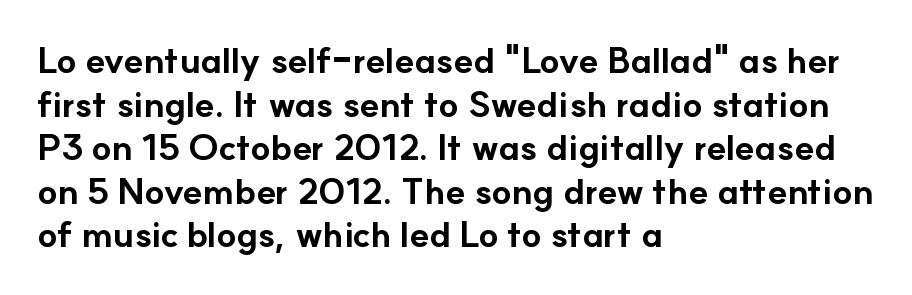
The image shows 36 px bold sans-serif type, upright; set left-aligned, line spacing 1.21x, normal letter spacing, not underlined; low stroke contrast and a small x-height.
